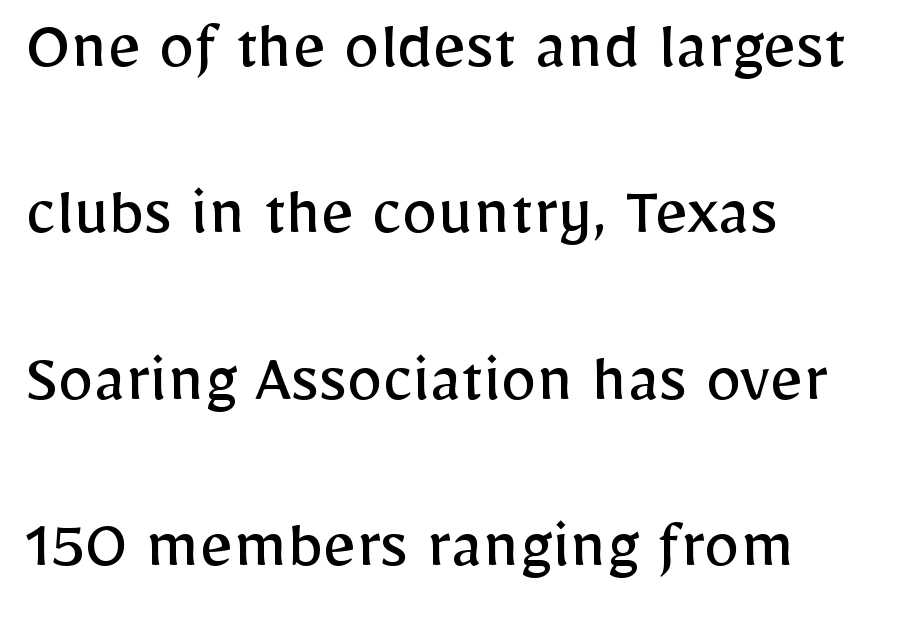
The image shows 72 px regular-weight sans-serif type, upright; set left-aligned, loose line spacing (2.31x), normal letter spacing, not underlined; low stroke contrast and a medium x-height.
